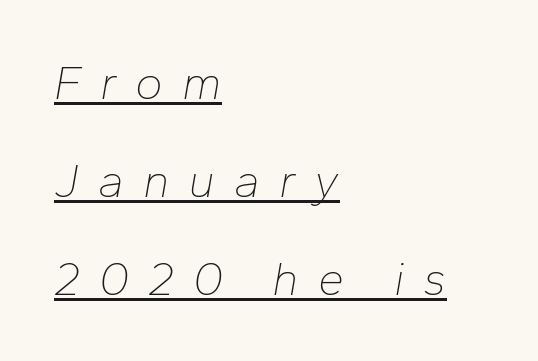
The rendering uses the underline text-decoration. The face looks like a standard text weight, possibly lighter. Interline gaps are noticeably wide in this sample. The specimen reads as italic at a glance. A typesetter would call this proportional, since set widths differ per character.
